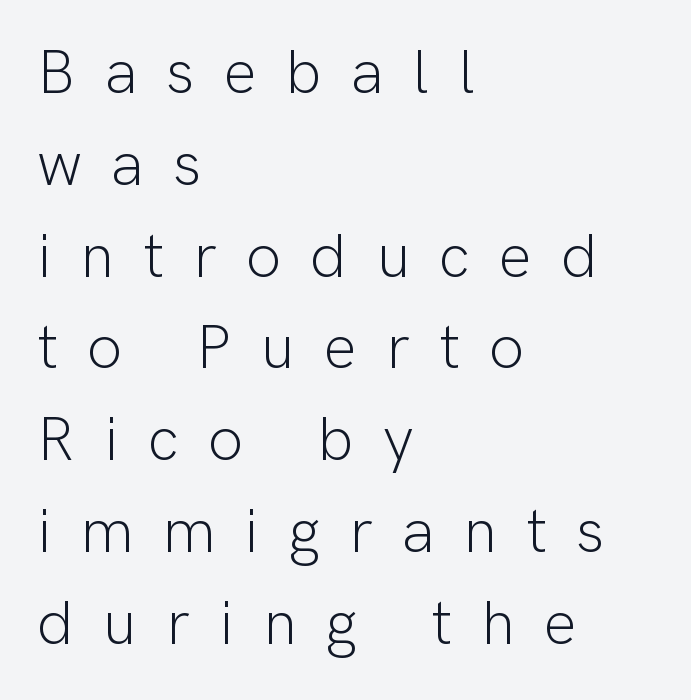
{"serif": "no", "italic": "no", "bold": "no", "weight": "light", "width": "normal", "stroke_contrast": "low", "x_height": "medium", "monospaced": "no", "underline": "no", "align": "left", "line_spacing": "normal", "line_spacing_ratio": 1.48, "letter_spacing": "wide", "letter_spacing_em": 0.47, "glyph_px": 62}
